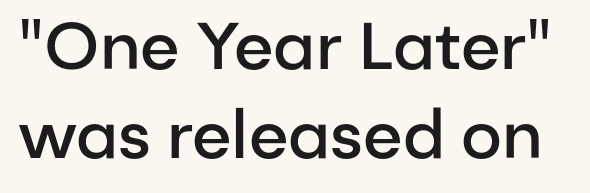
Q: Is the text bold? A: Semi-bold.
Q: Is the text italic (slanted)? A: No, it is upright.
Q: Is the typeface a serif or a sans-serif typeface? A: Sans-serif.
Q: Is the text underlined? A: No.
Q: Is the spacing between letters normal or unusually wide? A: Normal.
Q: Is the spacing between lines tight, normal or loose? A: Normal.
Q: Width (condensed, normal, or wide)? A: Normal.
Q: Stroke contrast? A: Low.
Q: x-height? A: Medium.
Q: Monospaced? A: No.
